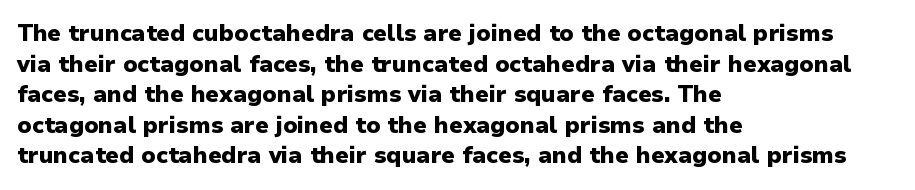
Nobody touched the tracking dial on this one. Heft: maximum for text — a bold. The rendering anchors every line to the left-hand side. The line-height multiplier appears to be the usual default.
